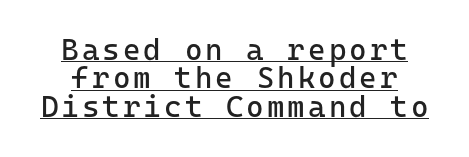
{"serif": "no", "italic": "no", "bold": "no", "weight": "regular", "width": "normal", "stroke_contrast": "low", "x_height": "medium", "underline": "yes", "line_spacing": "tight", "line_spacing_ratio": 0.95, "glyph_px": 30}
